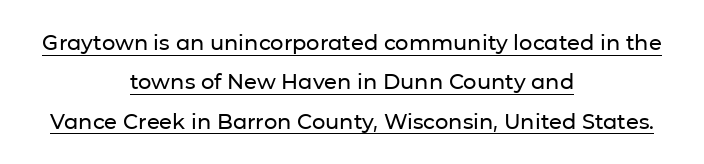
{"italic": "no", "underline": "yes", "align": "center", "line_spacing_ratio": 1.88, "letter_spacing": "normal", "letter_spacing_em": 0.0, "glyph_px": 21}
